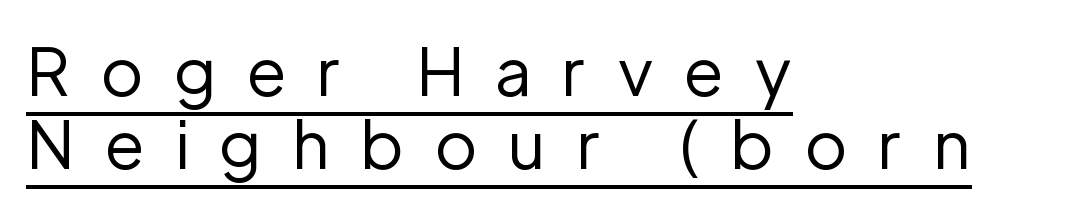
The image shows 65 px regular-weight sans-serif type, upright; set left-aligned, tight line spacing (1.12x), unusually wide letter spacing (+0.46 em), underlined; low stroke contrast and a medium x-height.
